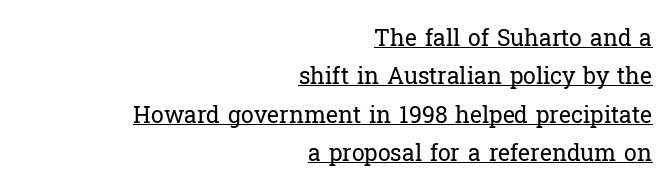
The image shows 23 px text type, upright; set right-aligned, normal line spacing (1.67x), normal letter spacing, underlined.
